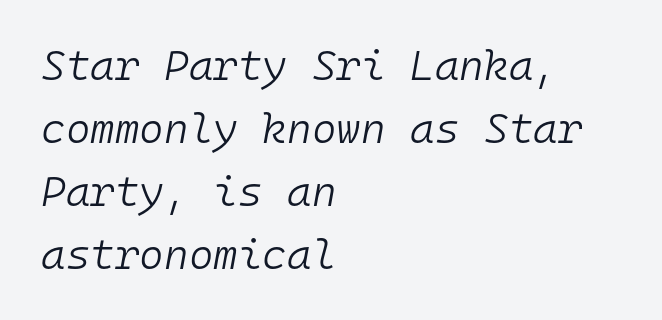
Q: Is the text bold? A: No.
Q: Is the text italic (slanted)? A: Yes, it leans right by about 10 degrees.
Q: Is the text underlined? A: No.
Q: How is the paragraph aligned? A: Left-aligned.
Q: Is the spacing between letters normal or unusually wide? A: Normal.
Q: Is the spacing between lines tight, normal or loose? A: Normal.
Q: Width (condensed, normal, or wide)? A: Normal.
Q: Stroke contrast? A: Low.
Q: x-height? A: Medium.
Q: Monospaced? A: Yes.
